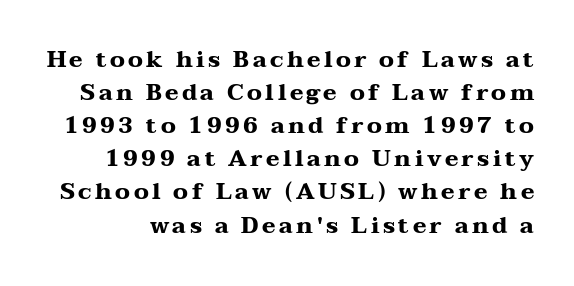
The image shows 23 px bold type, upright; set normal line spacing (1.44x), not underlined.
